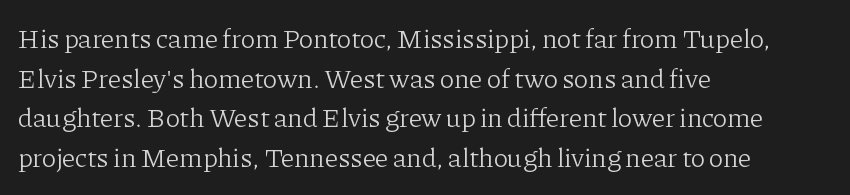
{"italic": "no", "bold": "no", "underline": "no", "align": "left", "line_spacing": "normal", "line_spacing_ratio": 1.47, "letter_spacing": "normal", "letter_spacing_em": 0.0, "glyph_px": 27}
